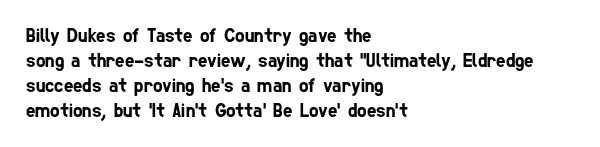
Q: Is the text underlined? A: No.
Q: How is the paragraph aligned? A: Left-aligned.
Q: Is the spacing between letters normal or unusually wide? A: Normal.
Q: Is the spacing between lines tight, normal or loose? A: Normal.
